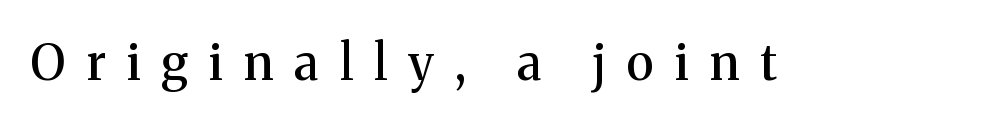
{"serif": "yes", "italic": "no", "width": "normal", "stroke_contrast": "medium", "x_height": "medium", "monospaced": "no", "underline": "no", "letter_spacing": "wide", "letter_spacing_em": 0.43, "glyph_px": 49}
